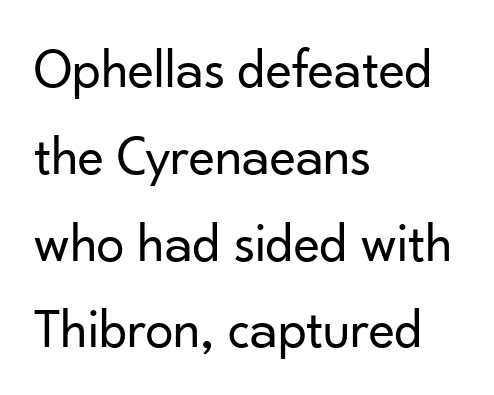
A light-to-regular cut is what we see here. Teacher's note: observe the even left margin — that is flush-left alignment. Classification — sans serif. Here the designer chose a conventional face with non-uniform glyph widths. Quick note: interline space is typical.
